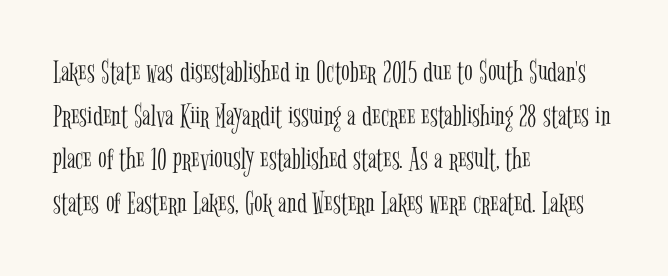
The axis of the letterforms is exactly vertical. The gap between lines stays unmarked. Line beginnings align vertically; line endings do not. Baseline-to-baseline distance is the conventional proportion of letter height. The passage shown is typed in a proportional face where columns would drift. A typesetter would call this zero additional tracking.
